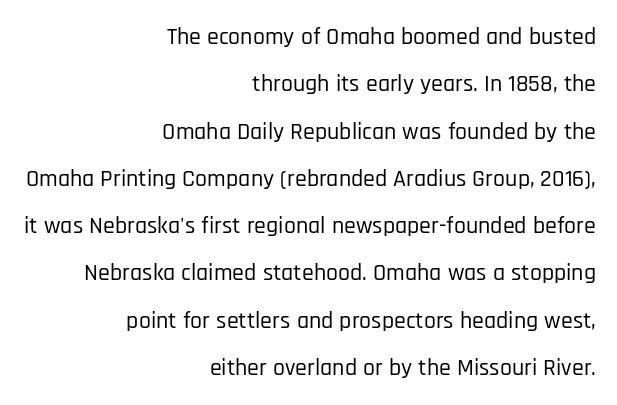
The image shows 24 px text type, upright; set right-aligned, loose line spacing (1.97x), normal letter spacing, not underlined.
